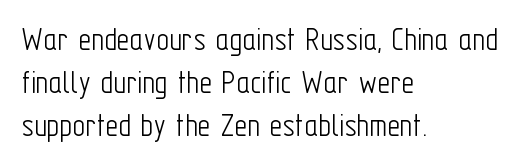
{"serif": "no", "italic": "no", "bold": "no", "weight": "light", "width": "condensed", "stroke_contrast": "low", "x_height": "medium", "monospaced": "no", "underline": "no", "align": "left", "line_spacing_ratio": 1.23, "letter_spacing": "normal", "letter_spacing_em": 0.0, "glyph_px": 35}
